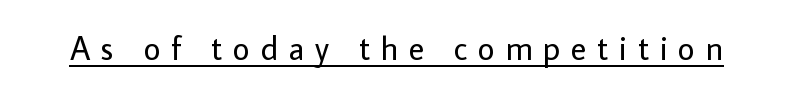
{"serif": "no", "italic": "no", "bold": "no", "weight": "regular", "width": "normal", "stroke_contrast": "low", "x_height": "medium", "monospaced": "no", "underline": "yes", "letter_spacing": "wide", "letter_spacing_em": 0.32, "glyph_px": 33}
